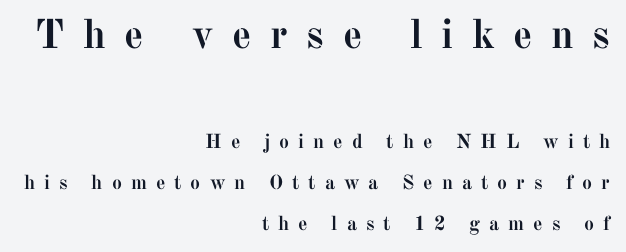
Strong, thick strokes mark this as bold type. The rendering shows small feet on the letterforms — a serif design. The lines in this sample share a right terminus and differ only in where they begin. Bigger letters appear in the top chunk; the bottom chunk is reduced.
